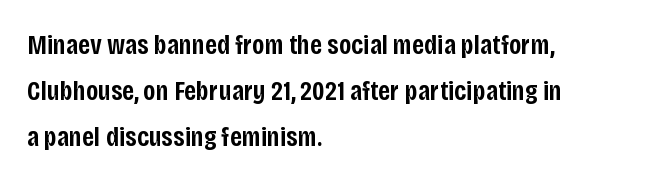
Q: Is the text bold? A: Semi-bold.
Q: Is the text italic (slanted)? A: No, it is upright.
Q: Is the typeface a serif or a sans-serif typeface? A: Sans-serif.
Q: Is the text underlined? A: No.
Q: How is the paragraph aligned? A: Left-aligned.
Q: Is the spacing between letters normal or unusually wide? A: Normal.
Q: Is the spacing between lines tight, normal or loose? A: Normal.
Q: Width (condensed, normal, or wide)? A: Condensed.
Q: Stroke contrast? A: Low.
Q: x-height? A: Large.
Q: Monospaced? A: No.
